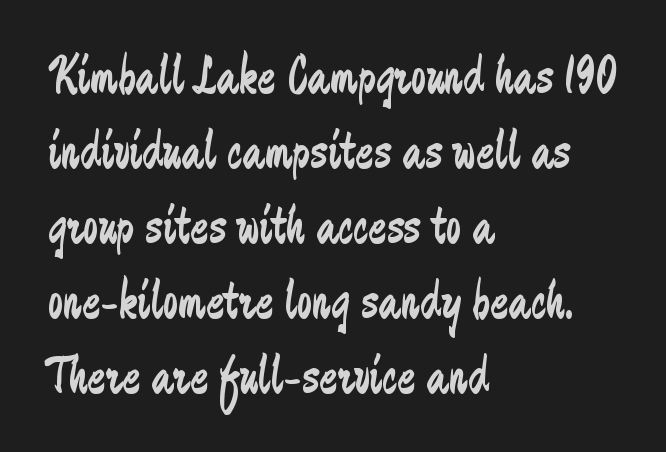
The passage shown is typed in a proportional face where columns would drift. These lines stack with their left ends in a neat column. What kind of face is this? One without serifs — a sans. Between one letter and the next there's only the usual sliver of space. The designer left line spacing at the default.
